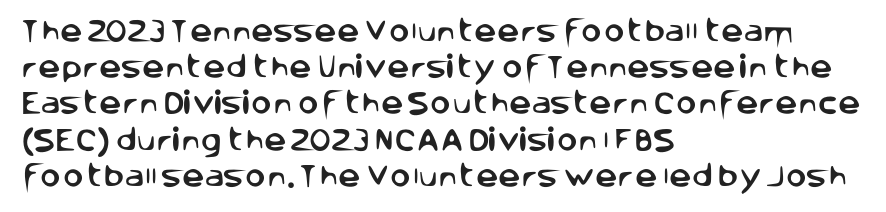
Q: Is the text italic (slanted)? A: No, it is upright.
Q: Is the text underlined? A: No.
Q: How is the paragraph aligned? A: Left-aligned.
Q: Is the spacing between letters normal or unusually wide? A: Normal.
Q: Is the spacing between lines tight, normal or loose? A: Normal.
